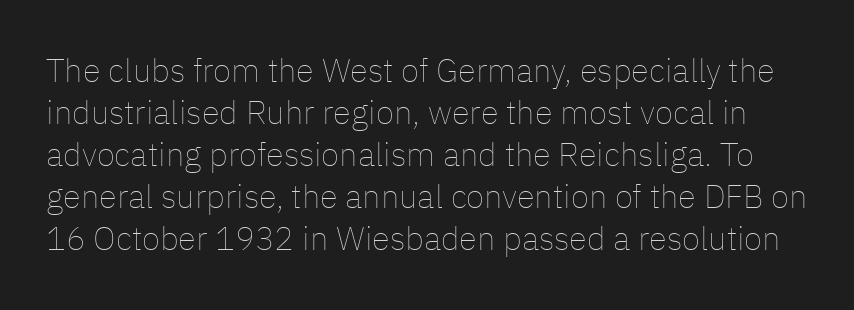
Q: Is the text bold? A: No.
Q: Is the text italic (slanted)? A: No, it is upright.
Q: Is the text underlined? A: No.
Q: Is the spacing between letters normal or unusually wide? A: Normal.
Q: Is the spacing between lines tight, normal or loose? A: Normal.
Q: Width (condensed, normal, or wide)? A: Normal.
Q: Stroke contrast? A: Low.
Q: x-height? A: Medium.
Q: Monospaced? A: No.
